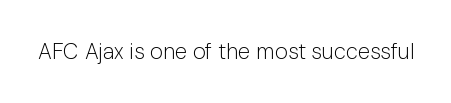
The image shows 22 px text type, upright; set normal letter spacing, not underlined.
